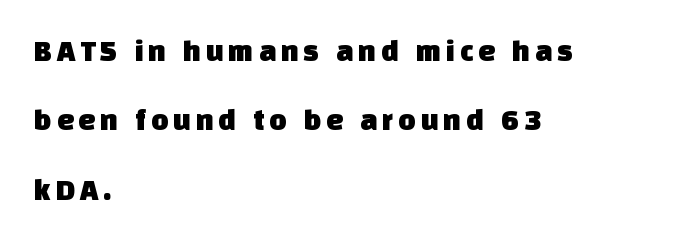
{"serif": "no", "width": "normal", "stroke_contrast": "low", "x_height": "large", "monospaced": "no", "underline": "no", "align": "left", "line_spacing": "loose", "line_spacing_ratio": 2.31, "glyph_px": 30}
